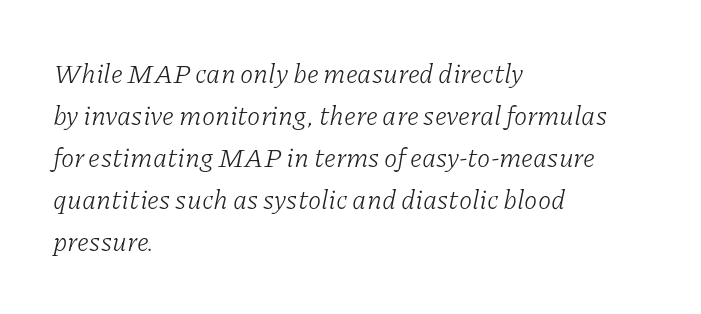
Each line starts at the same left margin while the right side varies. Beneath every word, the page is bare. Letter spacing: default. Italic: yes, the glyphs are oblique. The space between consecutive lines is moderate.
